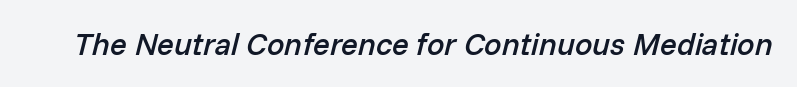
{"italic": "yes", "lean": "right", "slant_degrees": 14, "bold": "semi", "weight": "semibold", "width": "normal", "stroke_contrast": "low", "x_height": "medium", "monospaced": "no", "underline": "no", "letter_spacing": "normal", "letter_spacing_em": 0.0, "glyph_px": 31}
